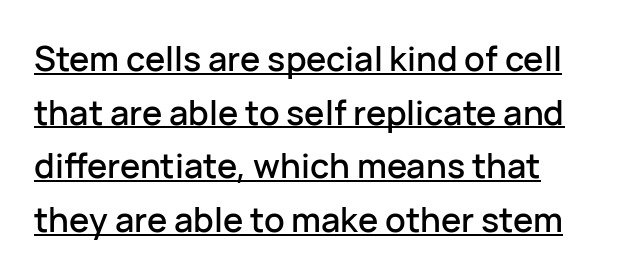
Q: Is the text italic (slanted)? A: No, it is upright.
Q: Is the typeface a serif or a sans-serif typeface? A: Sans-serif.
Q: Is the text underlined? A: Yes.
Q: Is the spacing between letters normal or unusually wide? A: Normal.
Q: Is the spacing between lines tight, normal or loose? A: Normal.
Q: Width (condensed, normal, or wide)? A: Normal.
Q: Stroke contrast? A: Low.
Q: x-height? A: Medium.
Q: Monospaced? A: No.
